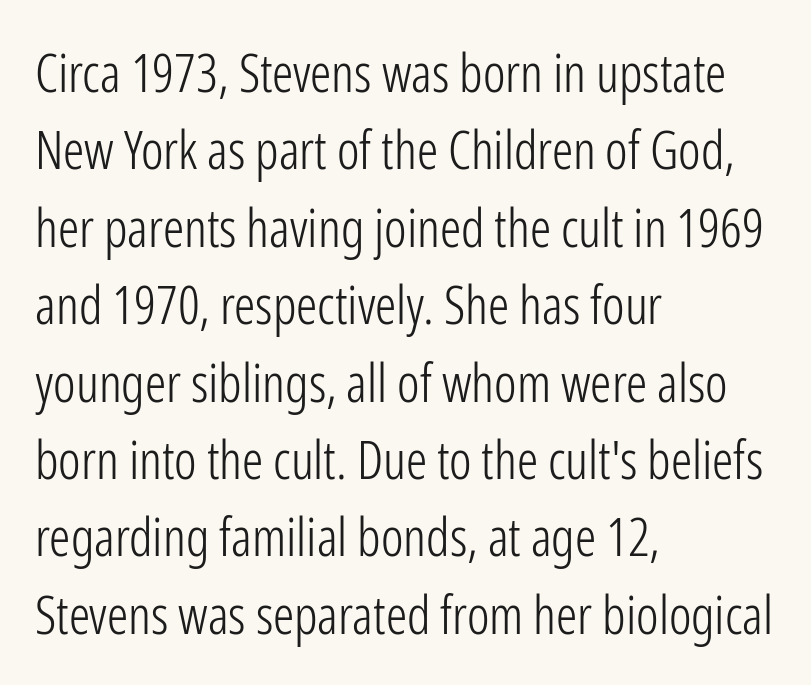
When letters stand straight like this, we call the style roman or upright. The face used here is proportionally spaced, like ordinary book or web type. Nobody drew a line under any word here. The letters look calm and open, with moderate or lighter stems.
